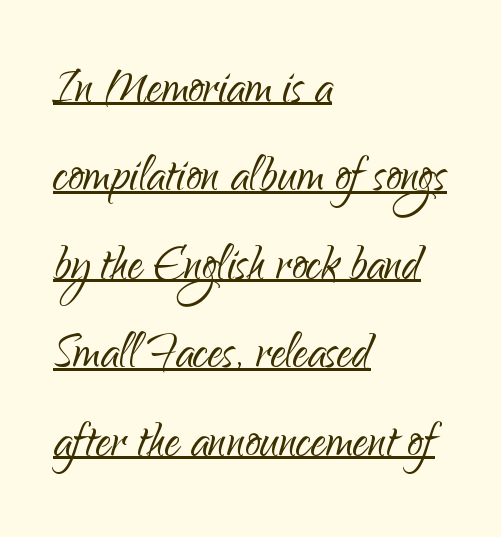
Q: Is the text bold? A: No.
Q: Is the text italic (slanted)? A: Yes.
Q: Is the typeface a serif or a sans-serif typeface? A: Sans-serif.
Q: Is the text underlined? A: Yes.
Q: How is the paragraph aligned? A: Left-aligned.
Q: Is the spacing between letters normal or unusually wide? A: Normal.
Q: Is the spacing between lines tight, normal or loose? A: Normal.
Q: Width (condensed, normal, or wide)? A: Normal.
Q: Stroke contrast? A: Low.
Q: x-height? A: Small.
Q: Monospaced? A: No.
